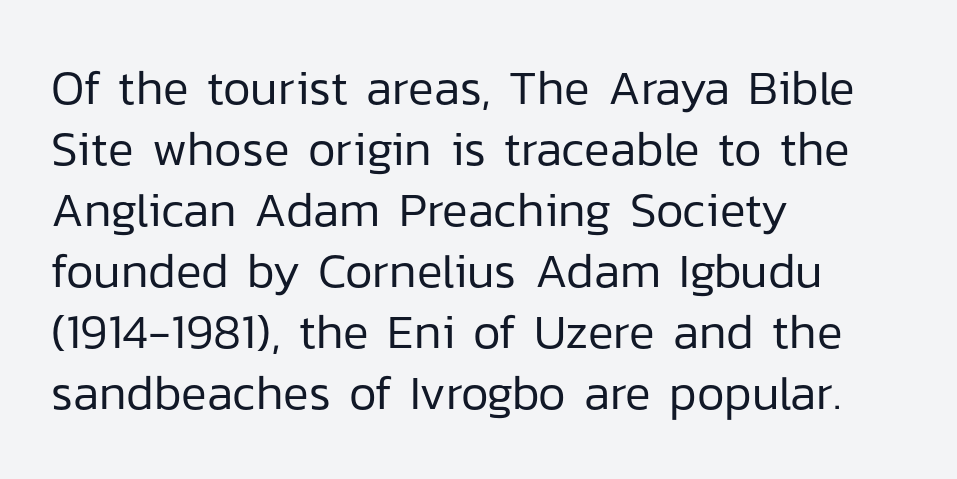
Each letter keeps its own natural width here, so spacing adapts to shape. Rendered with straight, roman letterforms. A normal amount of white space separates one row of letters from the next. Left-aligned paragraph, ragged on the right. Students, note that the glyphs here touch the page at normal intervals.
